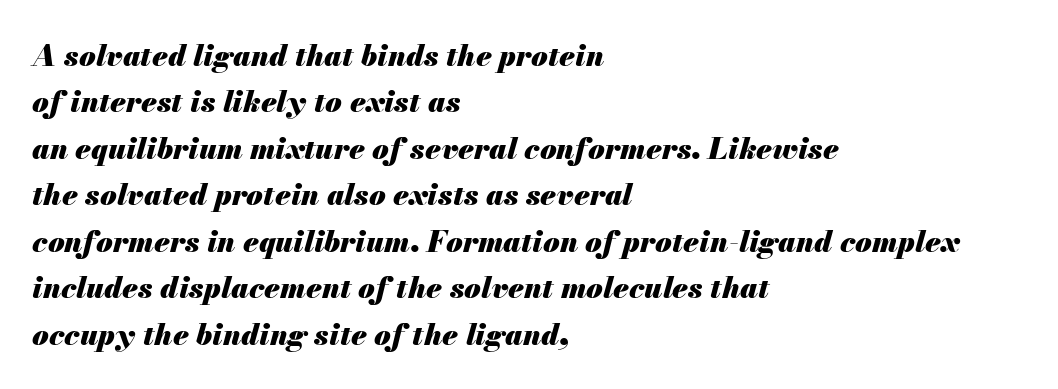
Q: Is the text bold? A: Yes.
Q: Is the text italic (slanted)? A: Yes, it leans right by about 13 degrees.
Q: Is the text underlined? A: No.
Q: How is the paragraph aligned? A: Left-aligned.
Q: Is the spacing between letters normal or unusually wide? A: Normal.
Q: Is the spacing between lines tight, normal or loose? A: Normal.
Q: Width (condensed, normal, or wide)? A: Normal.
Q: Stroke contrast? A: Medium.
Q: x-height? A: Small.
Q: Monospaced? A: No.
